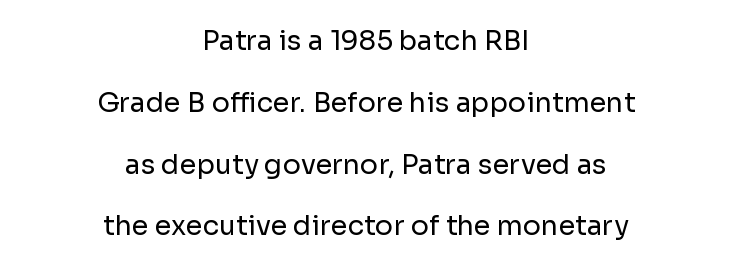
{"italic": "no", "bold": "no", "underline": "no", "align": "center", "line_spacing": "loose", "line_spacing_ratio": 2.29, "letter_spacing": "normal", "letter_spacing_em": 0.0, "glyph_px": 27}
